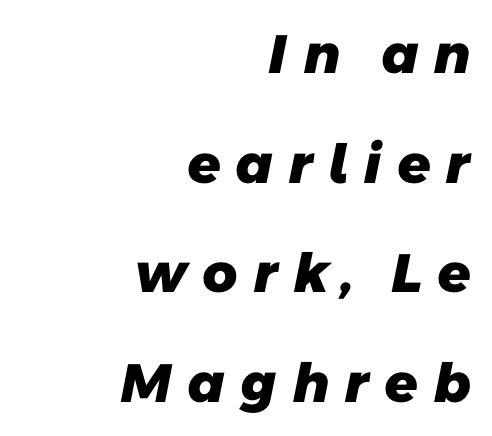
Q: Is the text bold? A: Yes.
Q: Is the typeface a serif or a sans-serif typeface? A: Sans-serif.
Q: Is the text underlined? A: No.
Q: How is the paragraph aligned? A: Right-aligned.
Q: Is the spacing between letters normal or unusually wide? A: Unusually wide.
Q: Is the spacing between lines tight, normal or loose? A: Loose.
Q: Width (condensed, normal, or wide)? A: Normal.
Q: Stroke contrast? A: Low.
Q: x-height? A: Medium.
Q: Monospaced? A: No.
